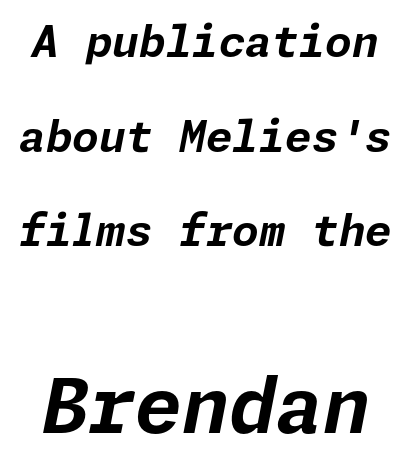
Quick note: interline space is abundant. The space beneath each line is pristine and unruled. The letters are bold, with thick, heavy strokes. The tracking reads as untouched default to a designer's eye.
